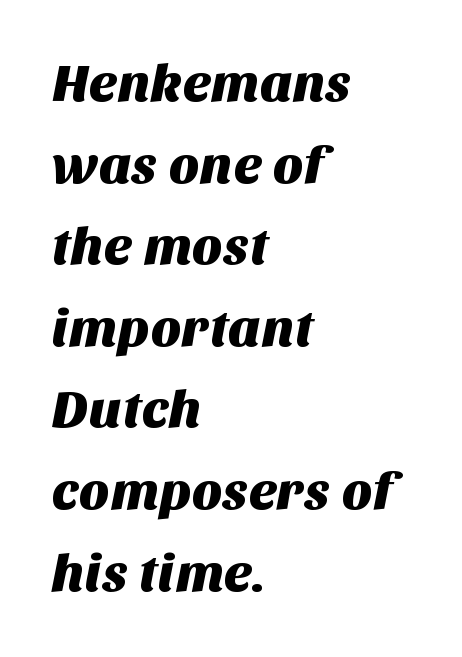
Q: Is the typeface a serif or a sans-serif typeface? A: Sans-serif.
Q: Is the text underlined? A: No.
Q: How is the paragraph aligned? A: Left-aligned.
Q: Is the spacing between letters normal or unusually wide? A: Normal.
Q: Is the spacing between lines tight, normal or loose? A: Normal.
Q: Width (condensed, normal, or wide)? A: Normal.
Q: Stroke contrast? A: Medium.
Q: x-height? A: Large.
Q: Monospaced? A: No.
